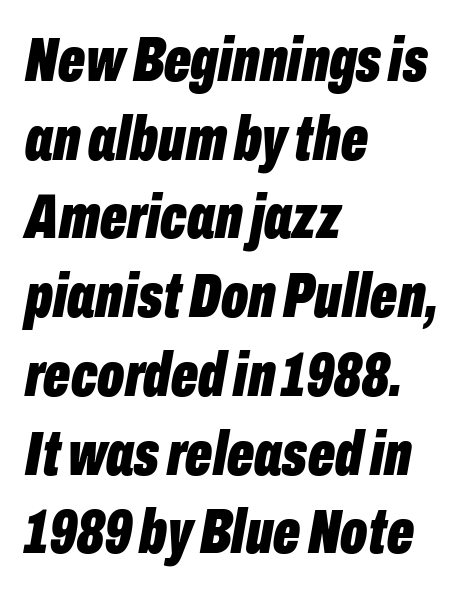
Q: Is the text bold? A: Yes.
Q: Is the text italic (slanted)? A: Yes, it leans right by about 10 degrees.
Q: Is the text underlined? A: No.
Q: How is the paragraph aligned? A: Left-aligned.
Q: Is the spacing between letters normal or unusually wide? A: Normal.
Q: Is the spacing between lines tight, normal or loose? A: Normal.
Q: Width (condensed, normal, or wide)? A: Condensed.
Q: Stroke contrast? A: Low.
Q: x-height? A: Medium.
Q: Monospaced? A: No.
